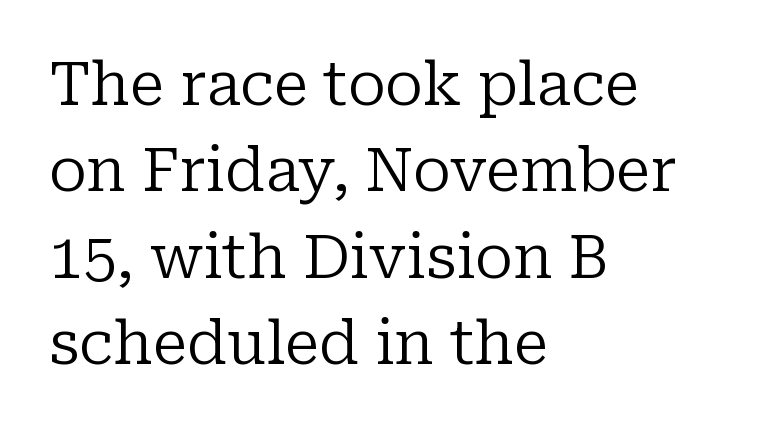
The image shows 60 px regular-weight serif type, upright; set left-aligned, normal line spacing (1.44x), normal letter spacing, not underlined; low stroke contrast and a medium x-height.
